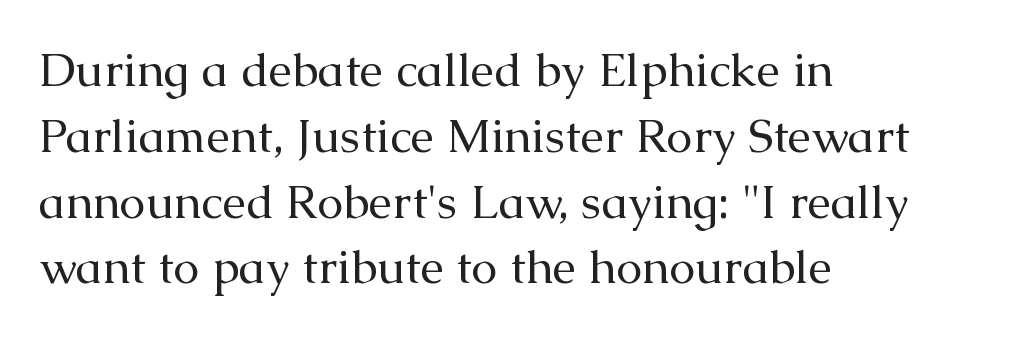
{"serif": "yes", "italic": "no", "bold": "no", "weight": "regular", "width": "normal", "stroke_contrast": "medium", "x_height": "medium", "monospaced": "no", "underline": "no", "align": "left", "line_spacing": "normal", "line_spacing_ratio": 1.4, "letter_spacing": "normal", "letter_spacing_em": 0.0, "glyph_px": 47}
